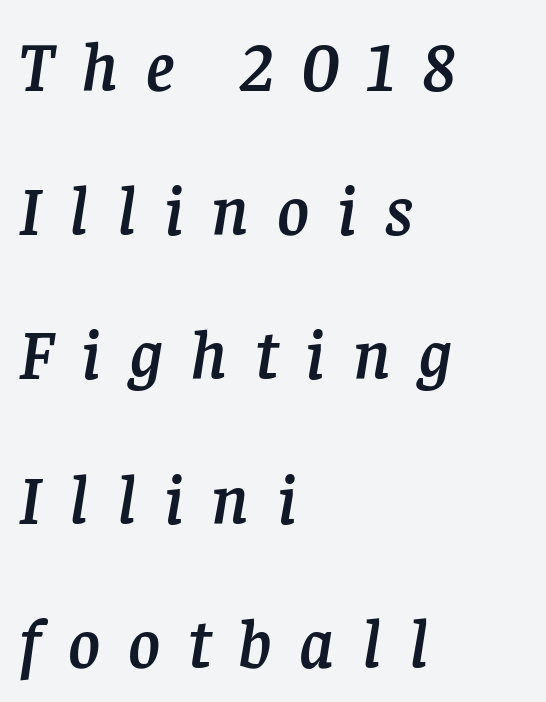
Q: Is the text italic (slanted)? A: Yes, it leans right by about 8 degrees.
Q: Is the typeface a serif or a sans-serif typeface? A: Serif.
Q: Is the text underlined? A: No.
Q: How is the paragraph aligned? A: Left-aligned.
Q: Is the spacing between letters normal or unusually wide? A: Unusually wide.
Q: Is the spacing between lines tight, normal or loose? A: Loose.
Q: Width (condensed, normal, or wide)? A: Normal.
Q: Stroke contrast? A: Low.
Q: x-height? A: Large.
Q: Monospaced? A: No.
